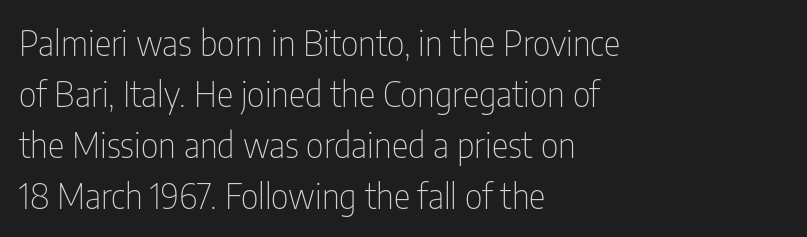
A typesetter would label this face a sans. Counters stay open thanks to moderate or lighter strokes. This sample uses plain, unmodified letter spacing. Does the leading feel generous? No, just average.
